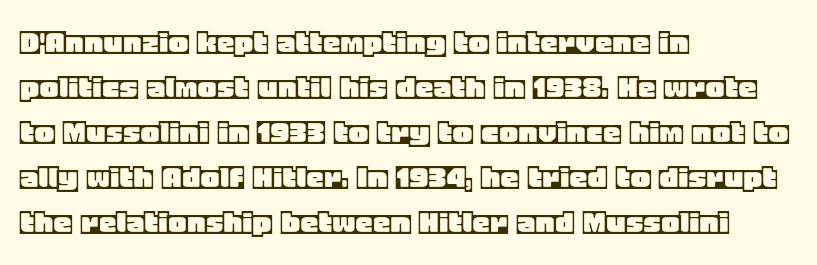
{"italic": "no", "width": "normal", "x_height": "large", "monospaced": "no", "underline": "no", "align": "left", "line_spacing": "normal", "line_spacing_ratio": 1.25, "letter_spacing": "normal", "letter_spacing_em": 0.0, "glyph_px": 36}
